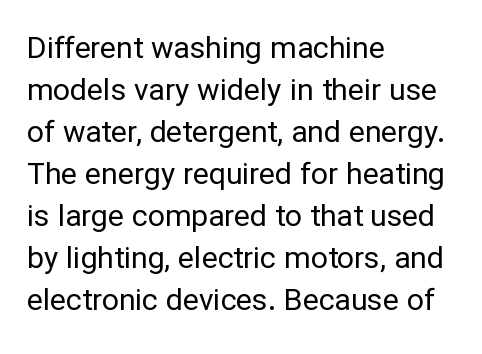
This rendering employs a face without finishing strokes, i.e., a sans-serif. Type without underlining. A typesetter would mark this as roman, not italic. Counters stay open thanks to moderate or lighter strokes. Is this a fixed-width face? No — the glyphs have proportional, varying widths.
